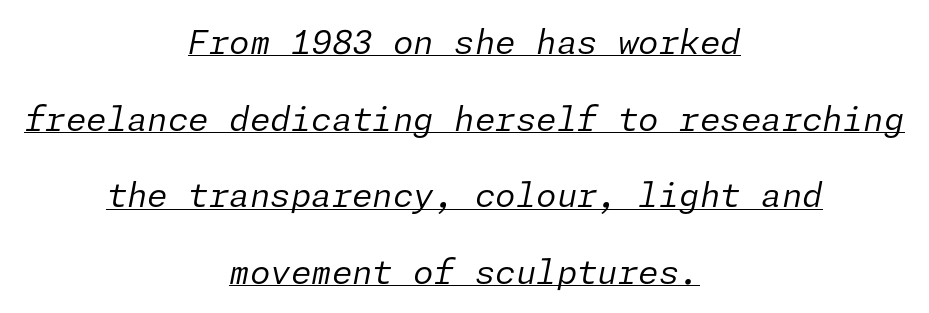
Summary of weight: not heavy and not bold. Characters are canted at an angle relative to the baseline's perpendicular. The glyphs are accompanied by a horizontal stroke just below them. One-word summary of the alignment: center. Spacing between characters is what you'd get straight out of the box.
